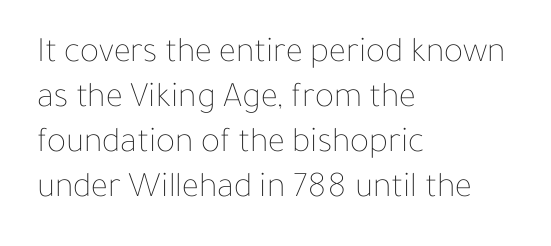
The image shows 36 px thin type, upright; set left-aligned, normal line spacing (1.25x), normal letter spacing, not underlined; low stroke contrast and a medium x-height.
